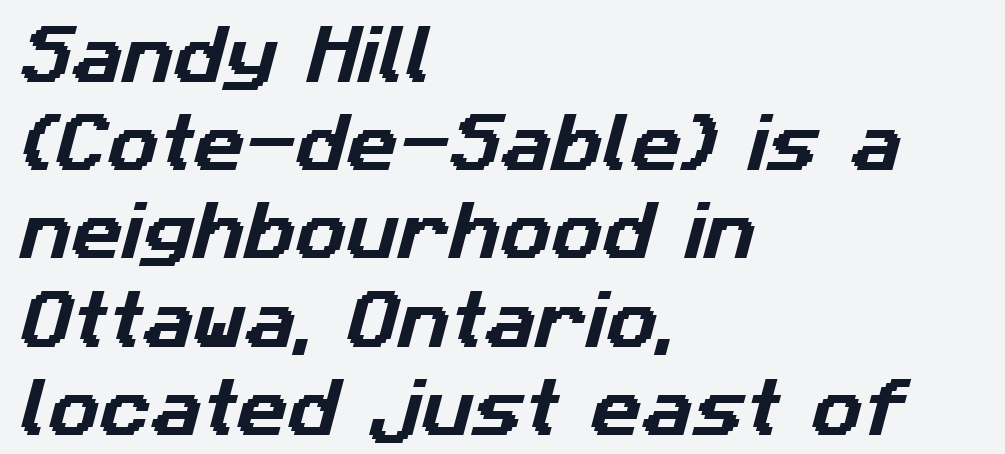
Q: Is the typeface a serif or a sans-serif typeface? A: Sans-serif.
Q: Is the text underlined? A: No.
Q: How is the paragraph aligned? A: Left-aligned.
Q: Is the spacing between letters normal or unusually wide? A: Normal.
Q: Is the spacing between lines tight, normal or loose? A: Normal.
Q: Width (condensed, normal, or wide)? A: Normal.
Q: Stroke contrast? A: Low.
Q: x-height? A: Medium.
Q: Monospaced? A: No.
